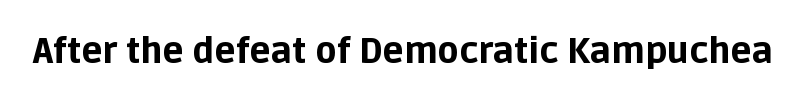
{"serif": "no", "italic": "no", "bold": "yes", "weight": "bold", "width": "normal", "stroke_contrast": "low", "x_height": "large", "monospaced": "no", "underline": "no", "letter_spacing": "normal", "letter_spacing_em": 0.0, "glyph_px": 35}
